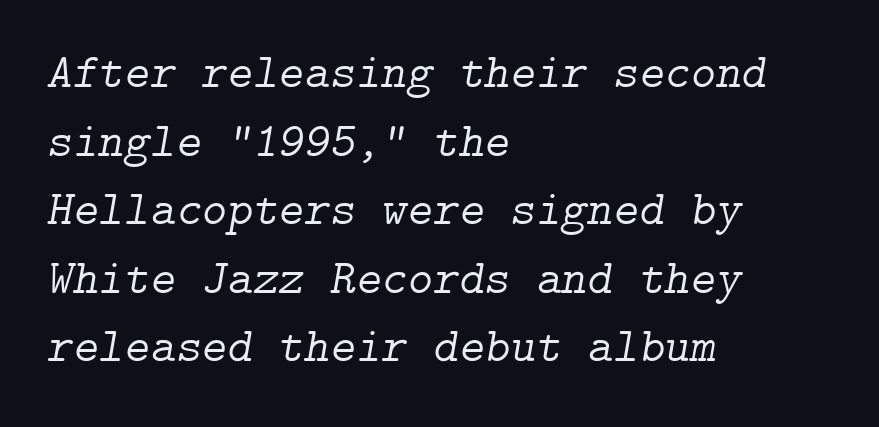
The image shows 49 px light serif type, italic (leaning right); set left-aligned, normal line spacing (1.4x), normal letter spacing, not underlined; low stroke contrast and a medium x-height.
